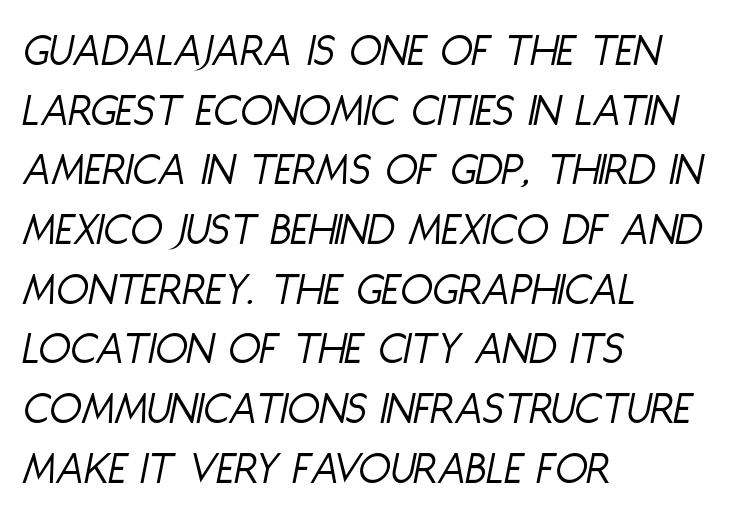
{"italic": "yes", "lean": "right", "slant_degrees": 11, "bold": "no", "weight": "light", "width": "condensed", "stroke_contrast": "low", "x_height": "large", "monospaced": "no", "underline": "no", "align": "left", "line_spacing": "normal", "line_spacing_ratio": 1.27, "letter_spacing": "normal", "letter_spacing_em": 0.0, "glyph_px": 47}
